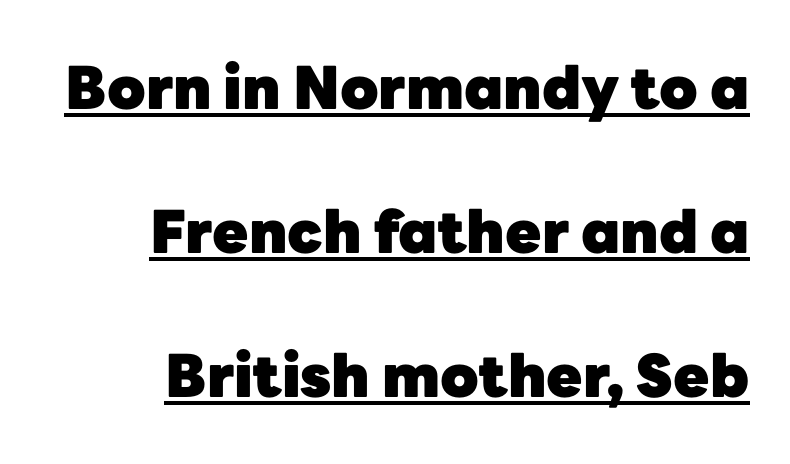
Between one letter and the next there's only the usual sliver of space. Underlined type. Each letter's strokes conclude bluntly, with no projecting serifs. Character widths vary here, with narrow letters taking less room than wide ones. Every character sits straight up, as roman type does. I'd describe the lettering as bold — thick and assertive.
